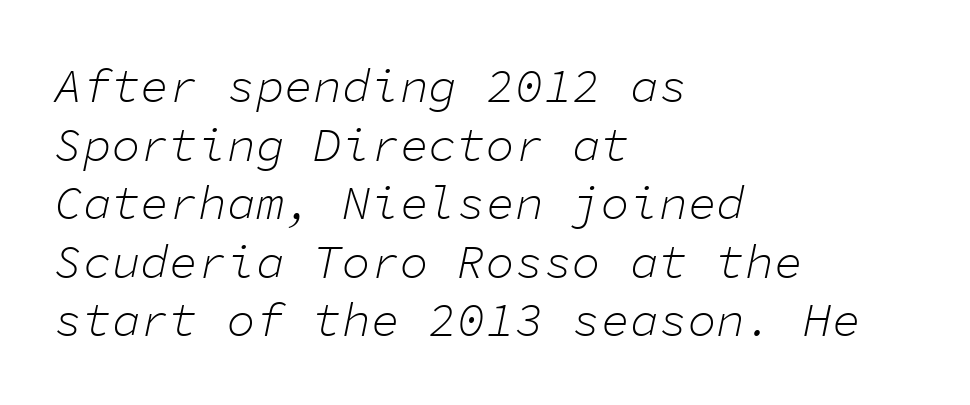
A typesetter would mark this as italic. Lines of text with bare space underneath. The rendering uses typewriter-style spacing with identical character cells. You could call the tracking neutral — neither tight nor loose. If you drew a ruler down the left edge, every line would touch it.
